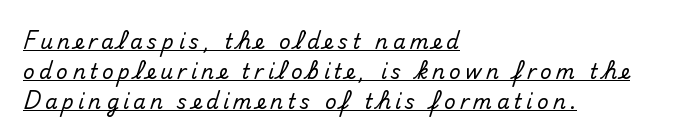
Q: Is the text italic (slanted)? A: Yes.
Q: Is the text underlined? A: Yes.
Q: How is the paragraph aligned? A: Left-aligned.
Q: Is the spacing between letters normal or unusually wide? A: Unusually wide.
Q: Is the spacing between lines tight, normal or loose? A: Normal.
